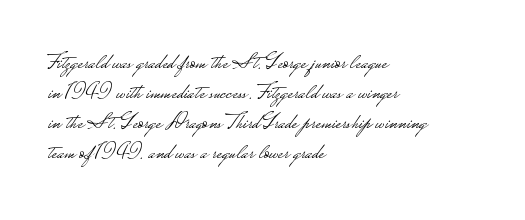
The image shows 23 px text type; set left-aligned, normal line spacing (1.3x), normal letter spacing, not underlined.
